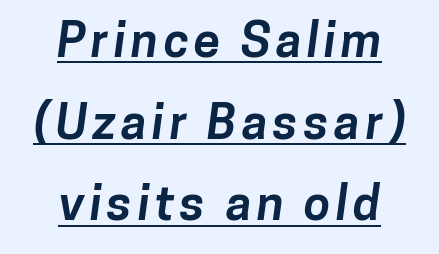
{"serif": "no", "bold": "yes", "weight": "bold", "width": "normal", "stroke_contrast": "low", "x_height": "medium", "monospaced": "no", "underline": "yes", "align": "center", "line_spacing": "normal", "line_spacing_ratio": 1.7, "glyph_px": 48}
